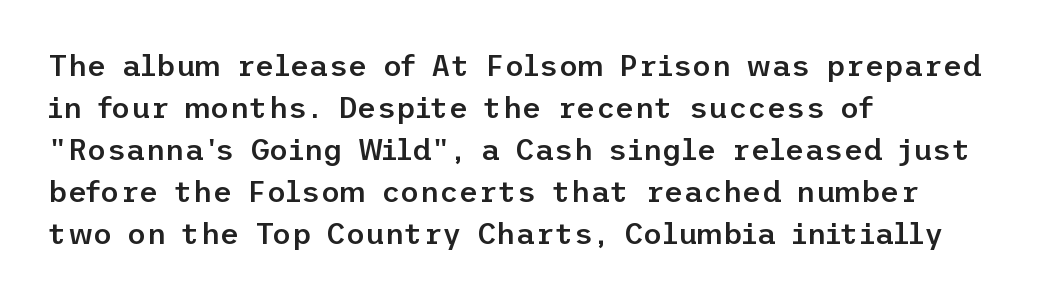
{"serif": "no", "italic": "no", "bold": "semi", "weight": "semibold", "width": "normal", "stroke_contrast": "low", "x_height": "medium", "underline": "no", "align": "left", "line_spacing": "normal", "line_spacing_ratio": 1.4, "letter_spacing": "normal", "letter_spacing_em": 0.0, "glyph_px": 30}
